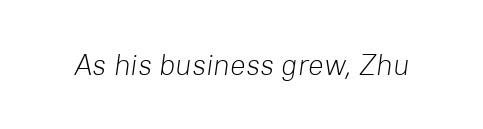
{"italic": "yes", "lean": "right", "slant_degrees": 8, "bold": "no", "weight": "light", "width": "normal", "stroke_contrast": "low", "x_height": "medium", "monospaced": "no", "underline": "no", "letter_spacing": "normal", "letter_spacing_em": 0.0, "glyph_px": 29}
